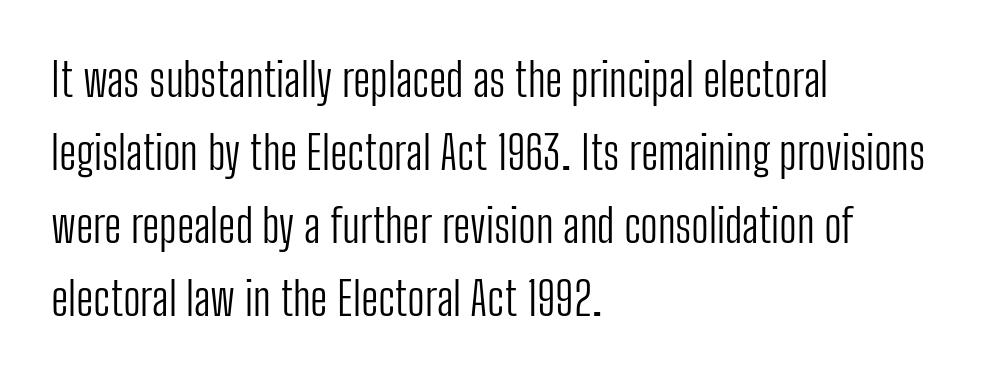
The image shows 46 px light, condensed sans-serif type, upright; set left-aligned, normal line spacing (1.59x), normal letter spacing, not underlined; low stroke contrast and a medium x-height.
